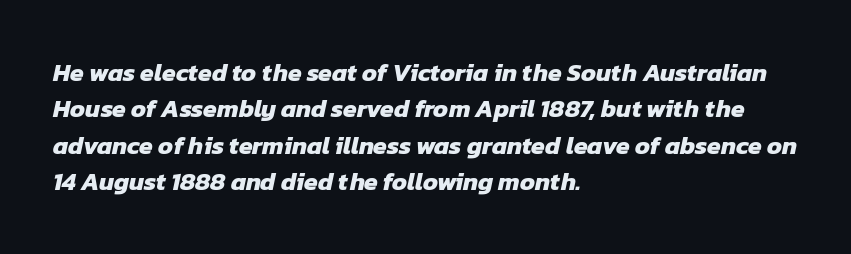
Q: Is the text bold? A: Yes.
Q: Is the text underlined? A: No.
Q: How is the paragraph aligned? A: Left-aligned.
Q: Is the spacing between letters normal or unusually wide? A: Normal.
Q: Is the spacing between lines tight, normal or loose? A: Normal.
